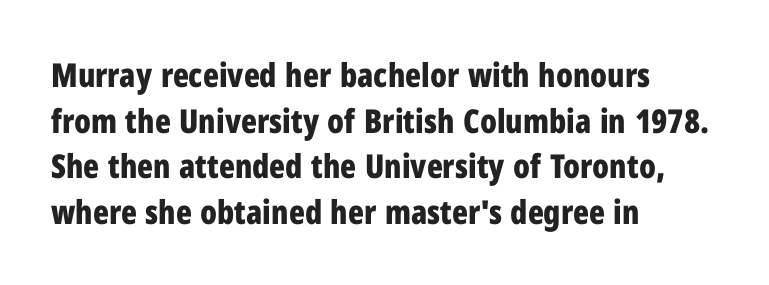
The image shows 33 px bold, condensed sans-serif type, upright; set left-aligned, normal line spacing (1.38x), normal letter spacing, not underlined; low stroke contrast and a medium x-height.
